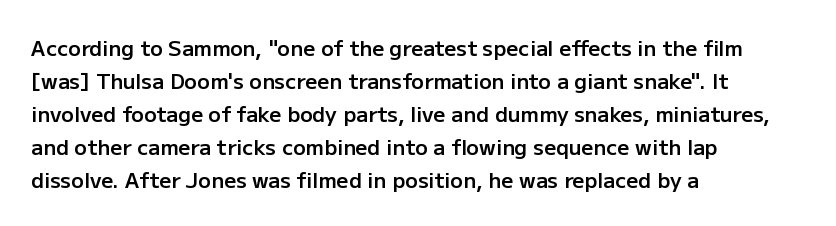
{"italic": "no", "bold": "semi", "underline": "no", "align": "left", "line_spacing": "normal", "line_spacing_ratio": 1.57, "letter_spacing": "normal", "letter_spacing_em": 0.0, "glyph_px": 21}
